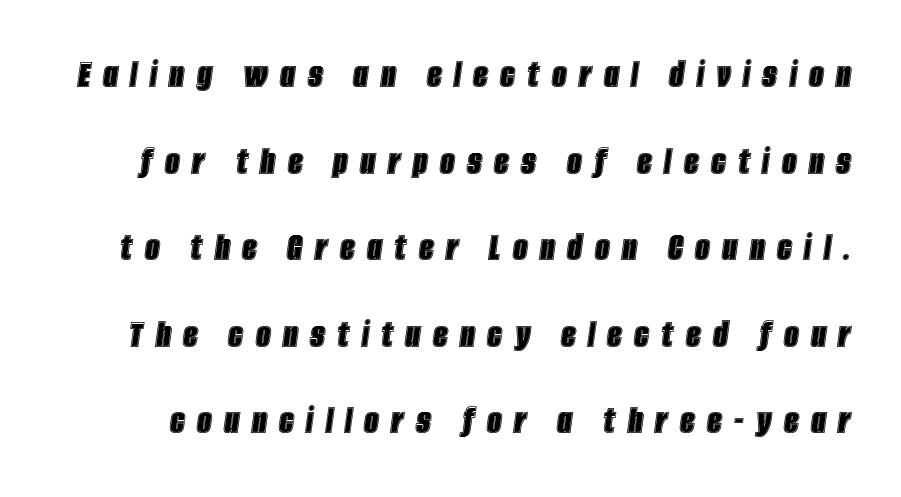
{"italic": "yes", "lean": "right", "slant_degrees": 8, "width": "condensed", "x_height": "large", "monospaced": "no", "underline": "no", "line_spacing": "loose", "line_spacing_ratio": 2.11, "letter_spacing": "wide", "letter_spacing_em": 0.3, "glyph_px": 41}
